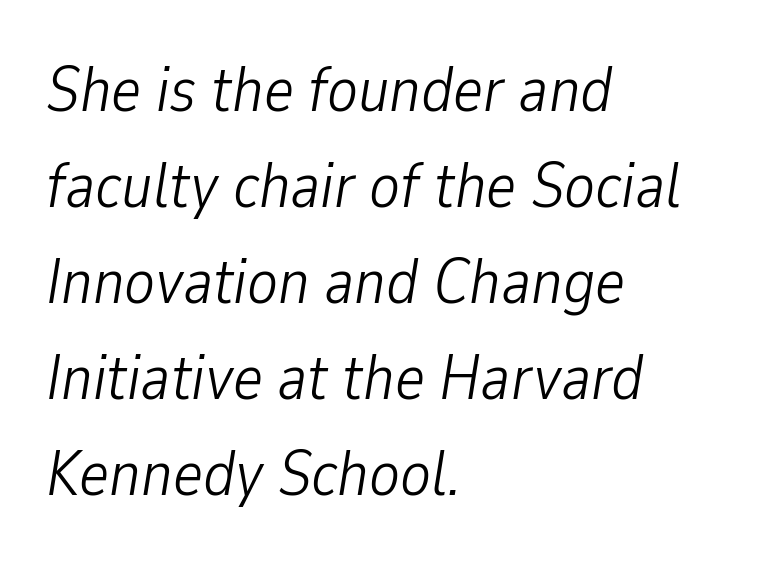
Q: Is the text bold? A: No.
Q: Is the text italic (slanted)? A: Yes, it leans right by about 9 degrees.
Q: Is the text underlined? A: No.
Q: How is the paragraph aligned? A: Left-aligned.
Q: Is the spacing between letters normal or unusually wide? A: Normal.
Q: Is the spacing between lines tight, normal or loose? A: Normal.
Q: Width (condensed, normal, or wide)? A: Condensed.
Q: Stroke contrast? A: Low.
Q: x-height? A: Medium.
Q: Monospaced? A: No.
